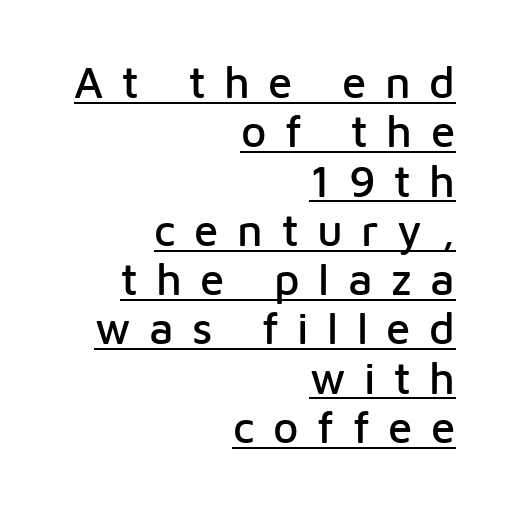
Horizontal alignment here is rightward, an uncommon choice for prose. You could not count columns in this text — the font is proportionally spaced. These lines are composed in type without serifs. Has an underline been added? It has.
